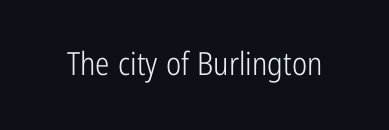
Q: Is the text bold? A: No.
Q: Is the text italic (slanted)? A: No, it is upright.
Q: Is the typeface a serif or a sans-serif typeface? A: Sans-serif.
Q: Is the text underlined? A: No.
Q: Is the spacing between letters normal or unusually wide? A: Normal.
Q: Width (condensed, normal, or wide)? A: Condensed.
Q: Stroke contrast? A: Low.
Q: x-height? A: Medium.
Q: Monospaced? A: No.
